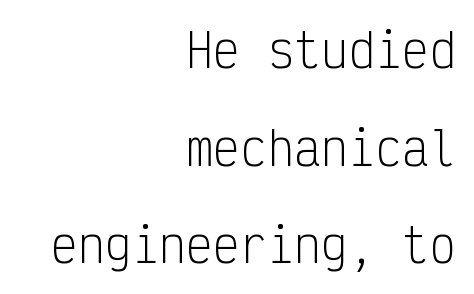
Quick note: not italic, upright. Just letters on the line, the space beneath them empty. Interline gaps are noticeably wide in this sample. Is this a sans? Yes — the strokes have no serifs. Visually the block forms a straight wall on the right and a jagged coastline on the left. The passage shown is not bold in any degree.
